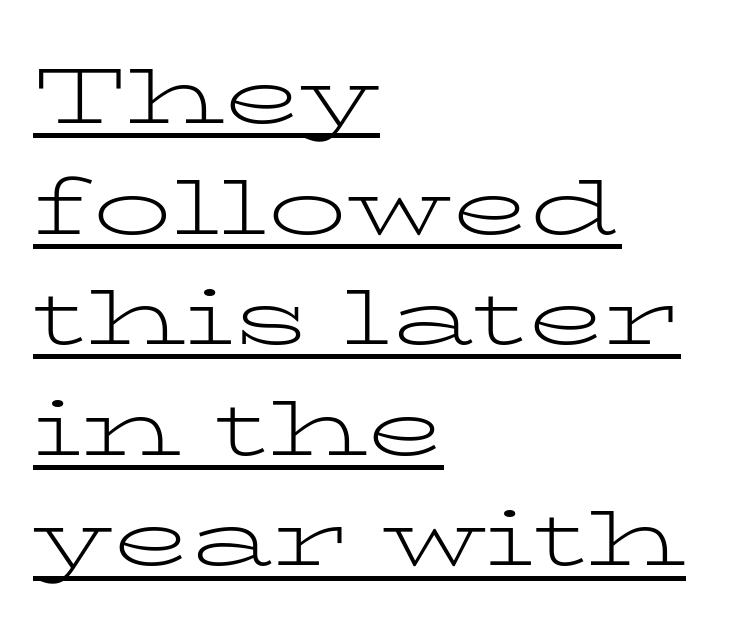
The line texture is even and compact thanks to regular tracking. Compared with typical paragraphs, the rows here are spaced about the same. Horizontally, the lines are justified to the leading edge only. Descenders here cross a horizontal rule under the line. Italic? Not at all — the glyphs are vertical.
